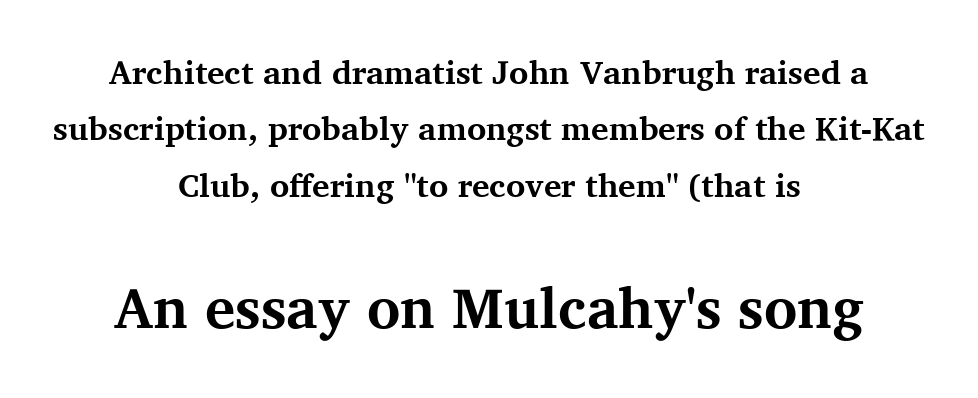
The image shows 57 px bold serif type, upright; set centered, line spacing 1.71x, normal letter spacing, not underlined; the second (bottom) block is 1.73x larger; medium stroke contrast and a medium x-height.
